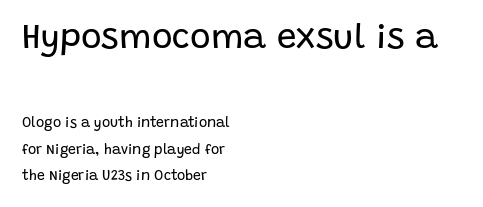
{"serif": "no", "italic": "no", "bold": "no", "weight": "regular", "width": "normal", "stroke_contrast": "low", "x_height": "large", "monospaced": "no", "underline": "no", "align": "left", "line_spacing_ratio": 1.89, "letter_spacing": "normal", "letter_spacing_em": 0.0, "larger_block": "first", "size_ratio": 2.5, "glyph_px": 35}
